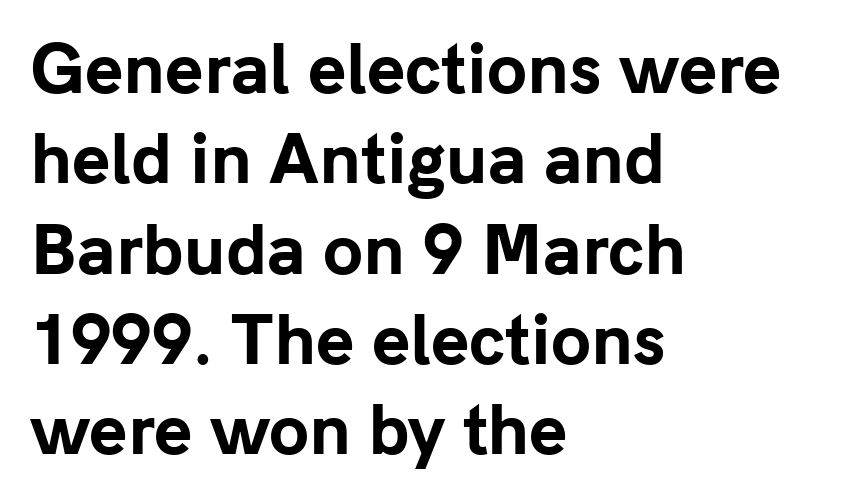
Q: Is the text bold? A: Yes.
Q: Is the text italic (slanted)? A: No, it is upright.
Q: Is the typeface a serif or a sans-serif typeface? A: Sans-serif.
Q: Is the text underlined? A: No.
Q: How is the paragraph aligned? A: Left-aligned.
Q: Is the spacing between letters normal or unusually wide? A: Normal.
Q: Is the spacing between lines tight, normal or loose? A: Normal.
Q: Width (condensed, normal, or wide)? A: Normal.
Q: Stroke contrast? A: Low.
Q: x-height? A: Medium.
Q: Monospaced? A: No.
